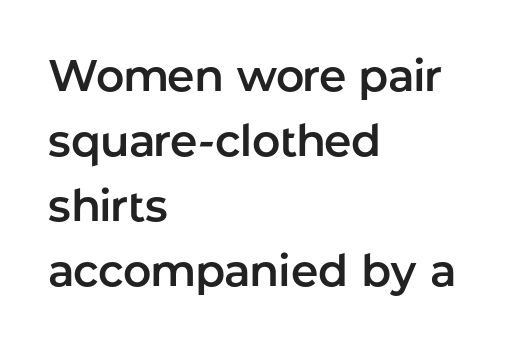
Q: Is the text italic (slanted)? A: No, it is upright.
Q: Is the typeface a serif or a sans-serif typeface? A: Sans-serif.
Q: Is the text underlined? A: No.
Q: How is the paragraph aligned? A: Left-aligned.
Q: Is the spacing between letters normal or unusually wide? A: Normal.
Q: Is the spacing between lines tight, normal or loose? A: Normal.
Q: Width (condensed, normal, or wide)? A: Normal.
Q: Stroke contrast? A: Low.
Q: x-height? A: Medium.
Q: Monospaced? A: No.
